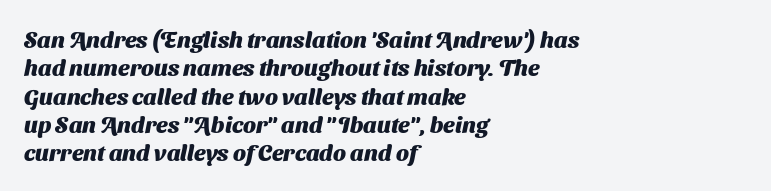
Words appear dense and cohesive because spacing is normal. A classic flush-left, rag-right setting is used for this passage. No word sits above an underline. The sample has been set heavy, in full bold.
